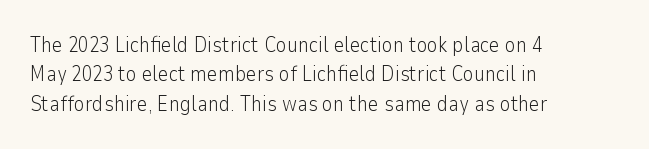
{"italic": "no", "bold": "no", "underline": "no", "align": "left", "line_spacing": "normal", "line_spacing_ratio": 1.4, "letter_spacing": "normal", "letter_spacing_em": 0.0, "glyph_px": 21}
